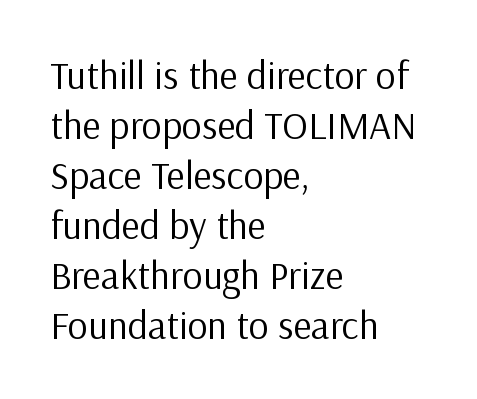
Q: Is the text bold? A: No.
Q: Is the text italic (slanted)? A: No, it is upright.
Q: Is the typeface a serif or a sans-serif typeface? A: Sans-serif.
Q: Is the text underlined? A: No.
Q: How is the paragraph aligned? A: Left-aligned.
Q: Is the spacing between letters normal or unusually wide? A: Normal.
Q: Is the spacing between lines tight, normal or loose? A: Normal.
Q: Width (condensed, normal, or wide)? A: Normal.
Q: Stroke contrast? A: Low.
Q: x-height? A: Medium.
Q: Monospaced? A: No.
